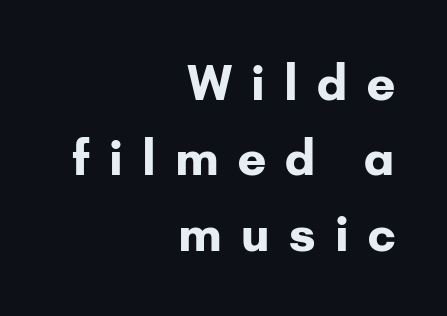
The image shows 48 px bold sans-serif type, upright; set right-aligned, normal line spacing (1.57x), unusually wide letter spacing (+0.4 em), not underlined; low stroke contrast and a small x-height.
